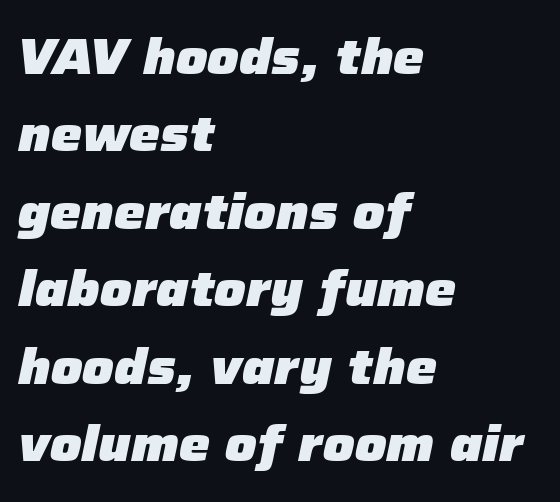
Q: Is the text bold? A: Yes.
Q: Is the text italic (slanted)? A: Yes, it leans right by about 12 degrees.
Q: Is the text underlined? A: No.
Q: How is the paragraph aligned? A: Left-aligned.
Q: Is the spacing between letters normal or unusually wide? A: Normal.
Q: Is the spacing between lines tight, normal or loose? A: Normal.
Q: Width (condensed, normal, or wide)? A: Normal.
Q: Stroke contrast? A: Low.
Q: x-height? A: Medium.
Q: Monospaced? A: No.
